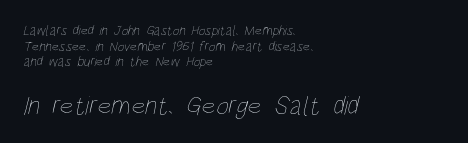
{"bold": "no", "underline": "no", "align": "left", "line_spacing": "tight", "line_spacing_ratio": 1.12, "letter_spacing": "normal", "letter_spacing_em": 0.0, "larger_block": "second", "size_ratio": 1.93, "glyph_px": 27}
